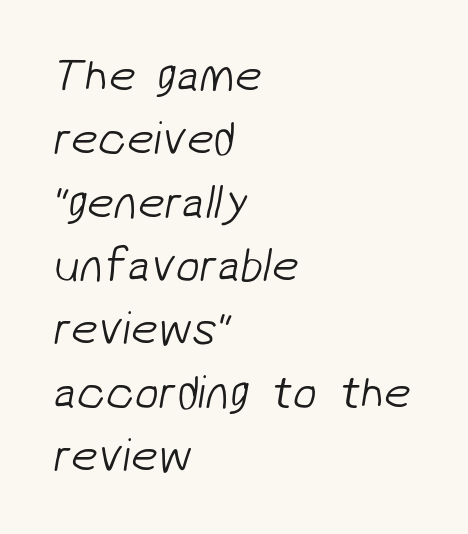
The image shows 48 px light sans-serif type; set left-aligned, normal line spacing (1.32x), normal letter spacing, not underlined; low stroke contrast and a medium x-height.
